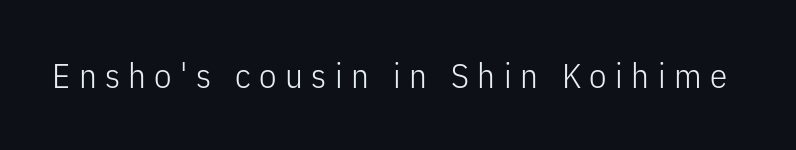
The image shows 35 px light, condensed sans-serif type, upright; set unusually wide letter spacing (+0.24 em), not underlined; low stroke contrast and a medium x-height.
